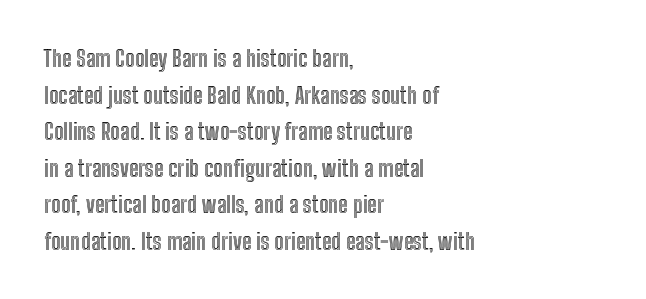
Q: Is the text italic (slanted)? A: No, it is upright.
Q: Is the text underlined? A: No.
Q: How is the paragraph aligned? A: Left-aligned.
Q: Is the spacing between letters normal or unusually wide? A: Normal.
Q: Is the spacing between lines tight, normal or loose? A: Normal.
